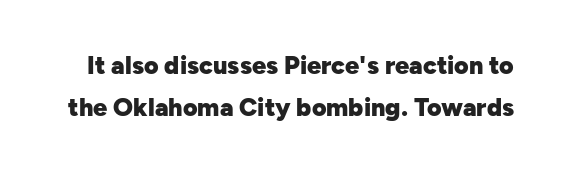
The image shows 25 px bold type, upright; set normal line spacing (1.68x), normal letter spacing, not underlined.
